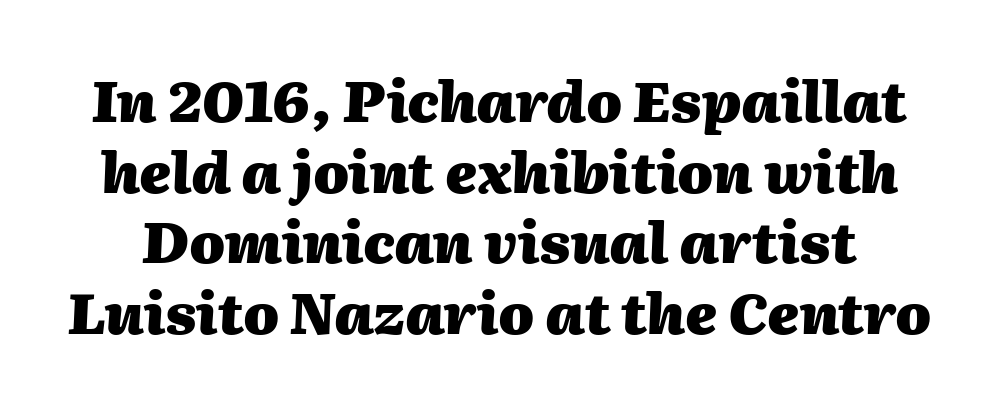
{"italic": "yes", "lean": "right", "slant_degrees": 2, "bold": "yes", "weight": "heavy", "width": "normal", "stroke_contrast": "medium", "x_height": "medium", "monospaced": "no", "underline": "no", "line_spacing_ratio": 1.24, "letter_spacing": "normal", "letter_spacing_em": 0.0, "glyph_px": 57}
